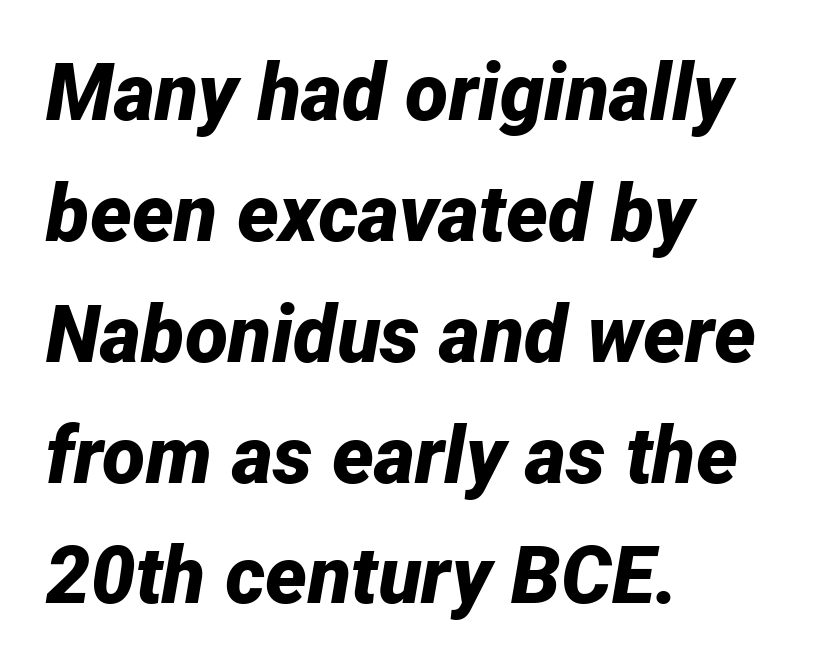
The image shows 79 px bold type, italic (leaning right); set left-aligned, normal line spacing (1.53x), normal letter spacing, not underlined; low stroke contrast and a medium x-height.
